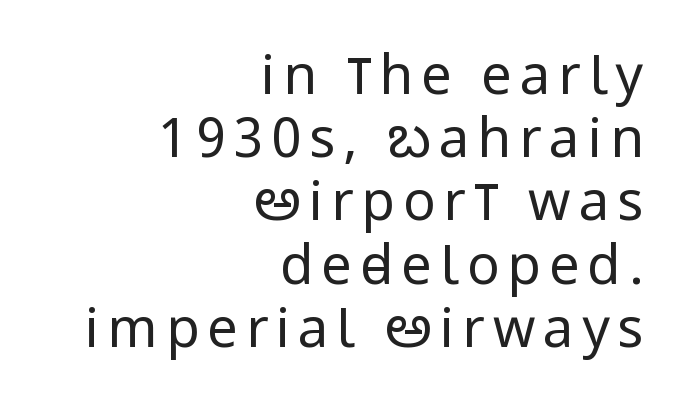
Q: Is the text bold? A: No.
Q: Is the text italic (slanted)? A: No, it is upright.
Q: Is the typeface a serif or a sans-serif typeface? A: Sans-serif.
Q: Is the text underlined? A: No.
Q: How is the paragraph aligned? A: Right-aligned.
Q: Width (condensed, normal, or wide)? A: Condensed.
Q: Stroke contrast? A: Low.
Q: x-height? A: Large.
Q: Monospaced? A: No.
